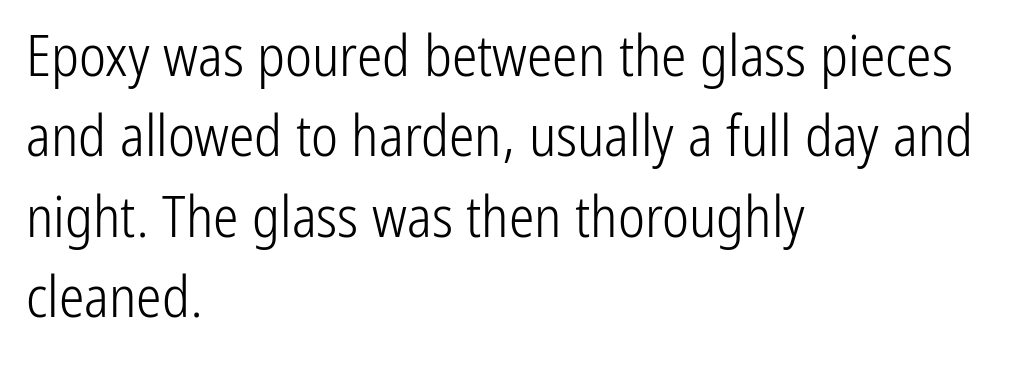
When letters stand straight like this, we call the style roman or upright. This rendering features lettering with no underline. Stems here are at most as thick as an everyday book face. The letters advance in unequal steps, a hallmark of proportional type. Does the leading feel generous? No, just average. These lines keep a tight, regular rhythm from letter to letter.
